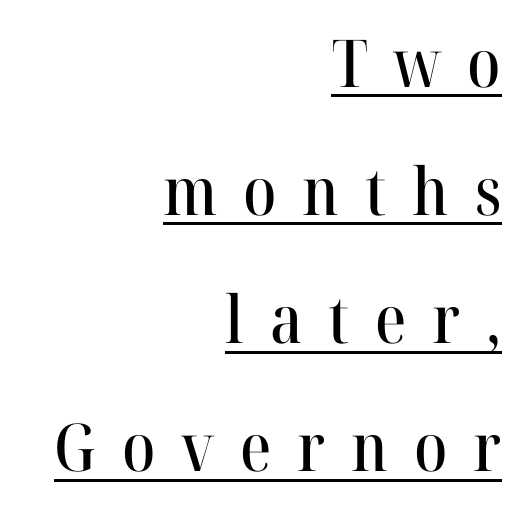
{"serif": "yes", "italic": "no", "width": "normal", "stroke_contrast": "high", "x_height": "medium", "monospaced": "no", "underline": "yes", "align": "right", "line_spacing": "loose", "line_spacing_ratio": 1.94, "letter_spacing": "wide", "letter_spacing_em": 0.39, "glyph_px": 66}
